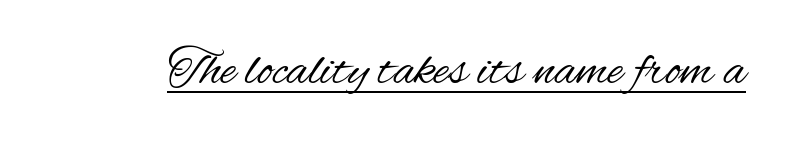
{"serif": "no", "bold": "no", "weight": "regular", "width": "condensed", "stroke_contrast": "medium", "x_height": "small", "monospaced": "no", "underline": "yes", "letter_spacing": "normal", "letter_spacing_em": 0.0, "glyph_px": 52}
